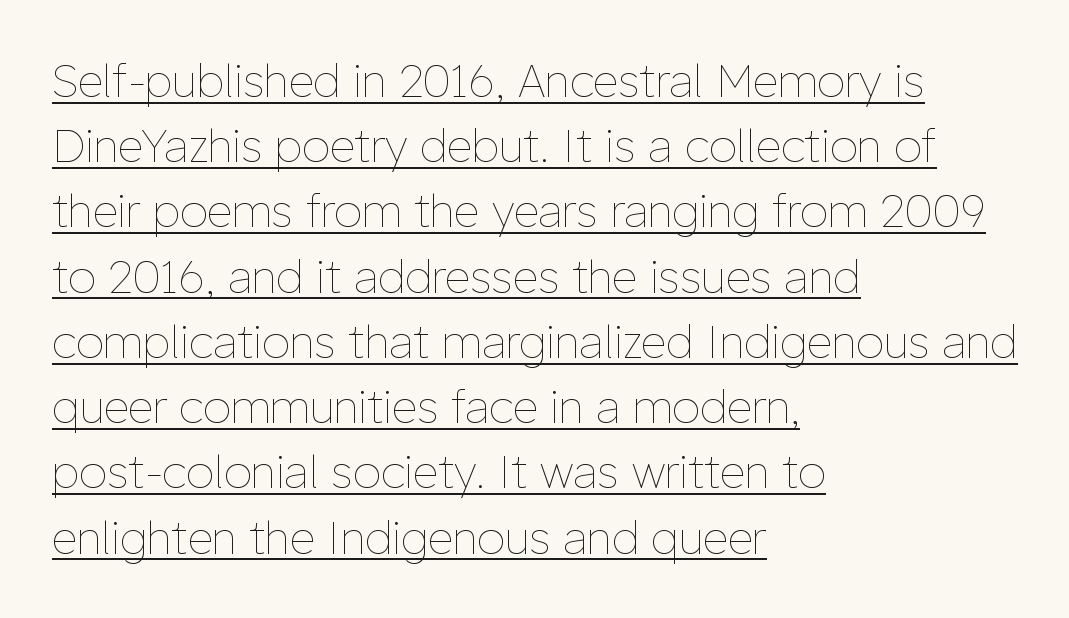
Q: Is the text bold? A: No.
Q: Is the text italic (slanted)? A: No, it is upright.
Q: Is the text underlined? A: Yes.
Q: How is the paragraph aligned? A: Left-aligned.
Q: Is the spacing between letters normal or unusually wide? A: Normal.
Q: Is the spacing between lines tight, normal or loose? A: Normal.
Q: Width (condensed, normal, or wide)? A: Normal.
Q: Stroke contrast? A: Low.
Q: x-height? A: Medium.
Q: Monospaced? A: No.
